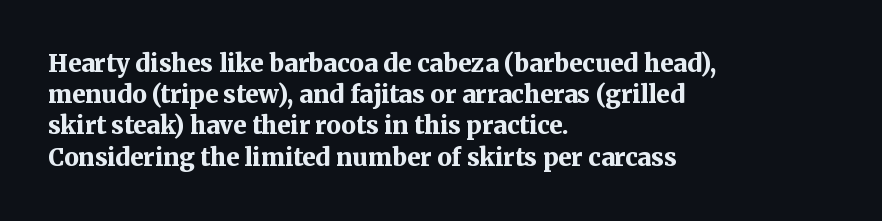
The image shows 24 px bold type, upright; set left-aligned, normal line spacing (1.3x), normal letter spacing, not underlined.
